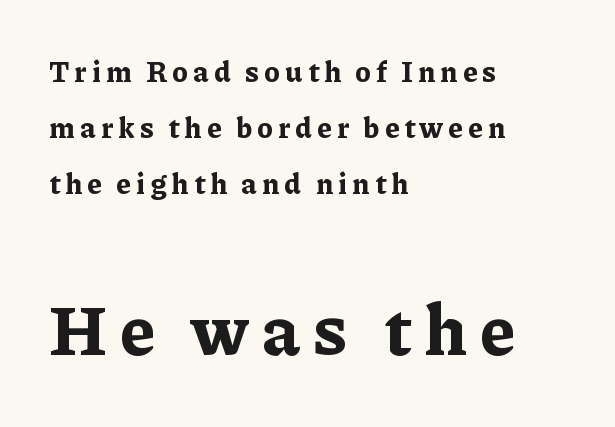
{"serif": "yes", "italic": "no", "bold": "yes", "weight": "bold", "width": "normal", "stroke_contrast": "low", "x_height": "medium", "monospaced": "no", "underline": "no", "align": "left", "line_spacing": "loose", "line_spacing_ratio": 1.93, "larger_block": "second", "size_ratio": 2.48, "glyph_px": 72}
